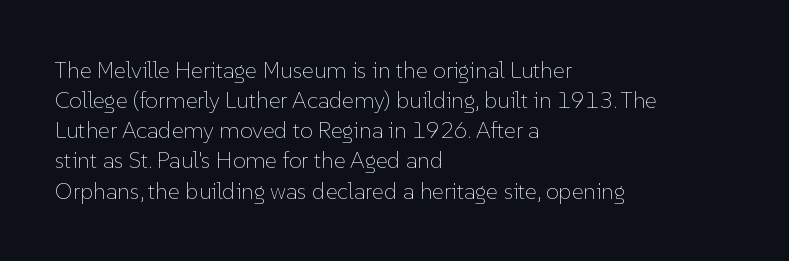
{"italic": "no", "bold": "no", "underline": "no", "align": "left", "line_spacing": "normal", "line_spacing_ratio": 1.31, "letter_spacing": "normal", "letter_spacing_em": 0.0, "glyph_px": 23}
